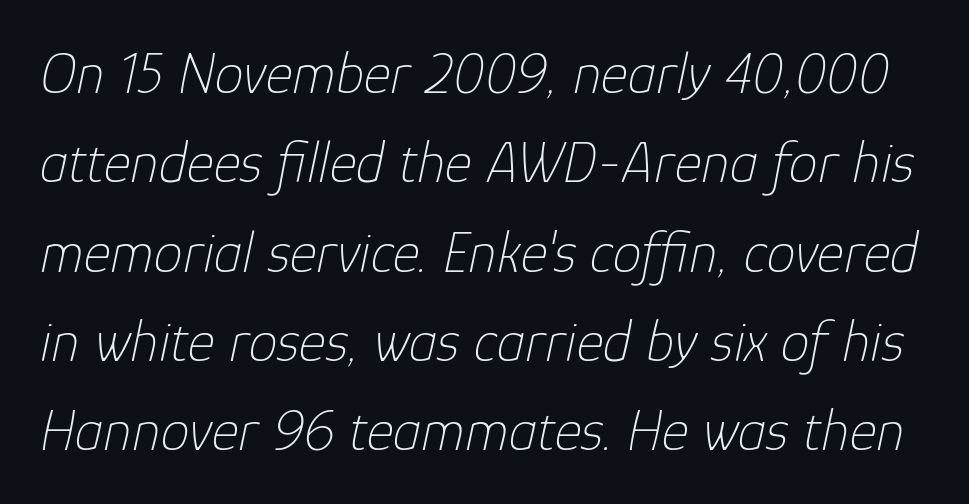
{"italic": "yes", "lean": "right", "slant_degrees": 12, "bold": "no", "weight": "thin", "width": "normal", "stroke_contrast": "low", "x_height": "medium", "monospaced": "no", "underline": "no", "line_spacing": "normal", "line_spacing_ratio": 1.54, "letter_spacing": "normal", "letter_spacing_em": 0.0, "glyph_px": 58}
